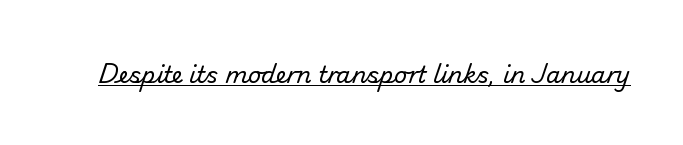
Q: Is the text bold? A: No.
Q: Is the text underlined? A: Yes.
Q: Is the spacing between letters normal or unusually wide? A: Normal.
